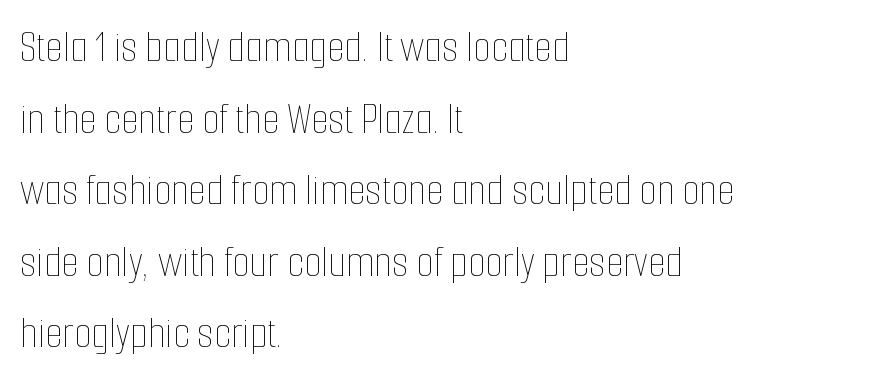
The image shows 45 px thin, condensed type, upright; set left-aligned, normal line spacing (1.59x), normal letter spacing, not underlined; low stroke contrast and a medium x-height.
